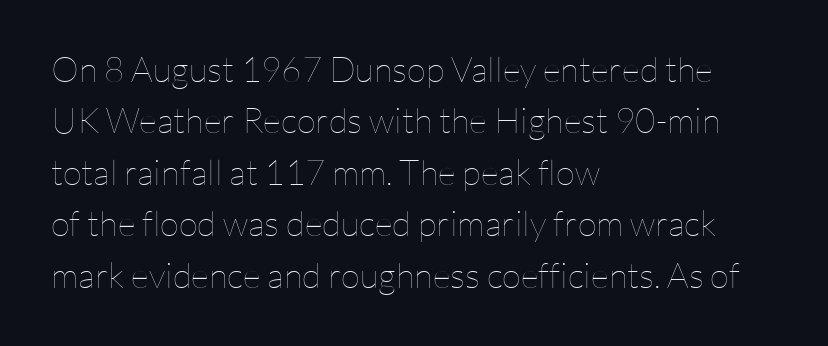
Q: Is the text bold? A: No.
Q: Is the text italic (slanted)? A: No, it is upright.
Q: Is the text underlined? A: No.
Q: How is the paragraph aligned? A: Left-aligned.
Q: Is the spacing between letters normal or unusually wide? A: Normal.
Q: Is the spacing between lines tight, normal or loose? A: Normal.
Q: Width (condensed, normal, or wide)? A: Normal.
Q: Stroke contrast? A: Low.
Q: x-height? A: Medium.
Q: Monospaced? A: No.
